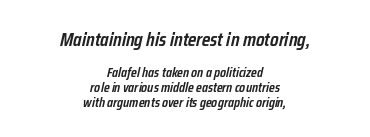
{"italic": "yes", "lean": "right", "slant_degrees": 12, "bold": "semi", "underline": "no", "align": "center", "line_spacing": "tight", "line_spacing_ratio": 1.08, "letter_spacing": "normal", "letter_spacing_em": 0.0, "larger_block": "first", "size_ratio": 1.43, "glyph_px": 20}
